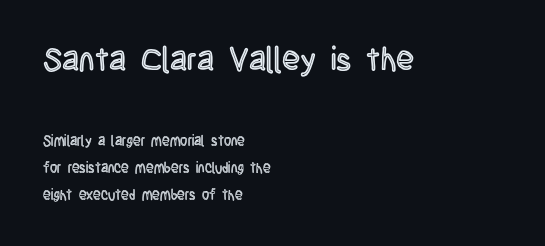
Q: Is the text italic (slanted)? A: No, it is upright.
Q: Is the text underlined? A: No.
Q: How is the paragraph aligned? A: Left-aligned.
Q: Is the spacing between letters normal or unusually wide? A: Normal.
Q: Is the spacing between lines tight, normal or loose? A: Loose.
Q: Which block of text is set in a larger size, the first (top) or the second (bottom)? A: The first (top) one.
Q: Width (condensed, normal, or wide)? A: Condensed.
Q: x-height? A: Large.
Q: Monospaced? A: No.
